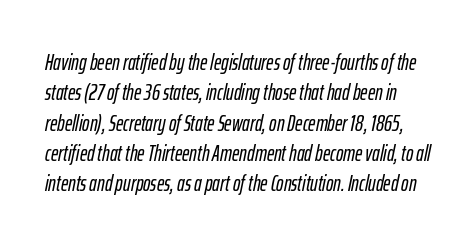
The image shows 22 px text type, italic (leaning right); set normal line spacing (1.38x), normal letter spacing, not underlined.
